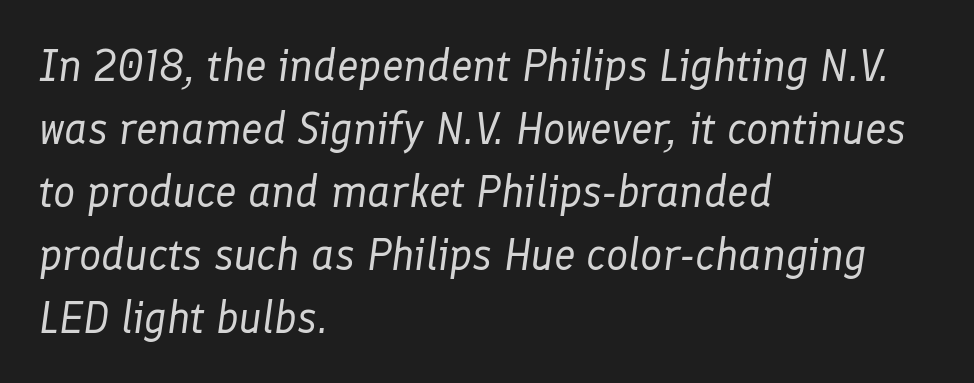
{"italic": "yes", "lean": "right", "slant_degrees": 8, "bold": "no", "weight": "regular", "width": "normal", "stroke_contrast": "low", "x_height": "medium", "monospaced": "no", "underline": "no", "align": "left", "line_spacing": "normal", "line_spacing_ratio": 1.43, "letter_spacing": "normal", "letter_spacing_em": 0.0, "glyph_px": 44}
